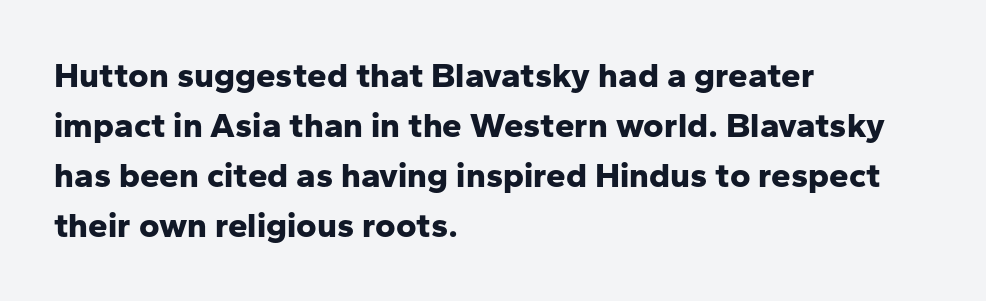
The image shows 35 px bold sans-serif type, upright; set left-aligned, normal line spacing (1.43x), normal letter spacing, not underlined; low stroke contrast and a medium x-height.
